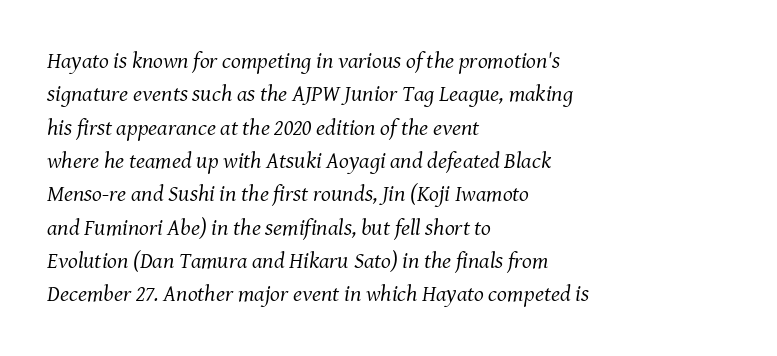
The image shows 23 px text type, italic (leaning right); set left-aligned, normal line spacing (1.45x), normal letter spacing, not underlined.
